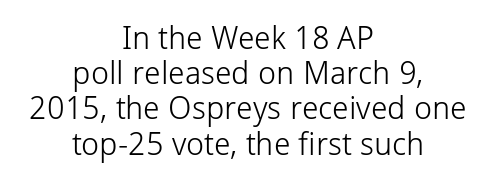
The image shows 32 px light sans-serif type, upright; set centered, tight line spacing (1.1x), normal letter spacing, not underlined; low stroke contrast and a medium x-height.
